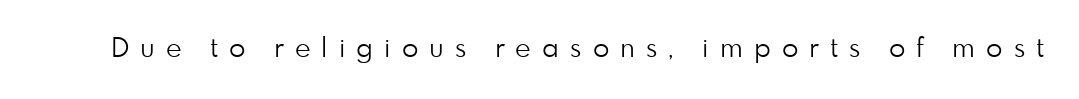
{"italic": "no", "bold": "no", "underline": "no", "letter_spacing": "wide", "letter_spacing_em": 0.41, "glyph_px": 27}
